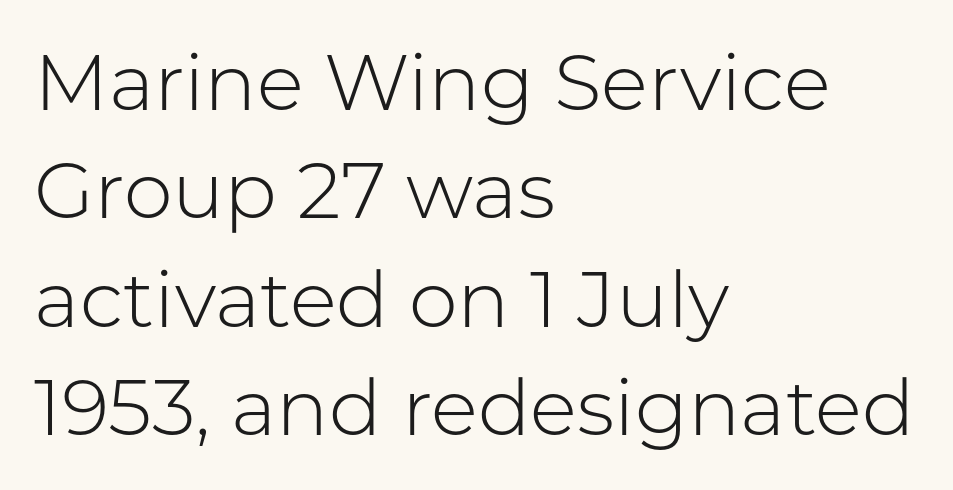
Q: Is the text bold? A: No.
Q: Is the text italic (slanted)? A: No, it is upright.
Q: Is the typeface a serif or a sans-serif typeface? A: Sans-serif.
Q: Is the text underlined? A: No.
Q: How is the paragraph aligned? A: Left-aligned.
Q: Is the spacing between letters normal or unusually wide? A: Normal.
Q: Is the spacing between lines tight, normal or loose? A: Normal.
Q: Width (condensed, normal, or wide)? A: Normal.
Q: Stroke contrast? A: Low.
Q: x-height? A: Medium.
Q: Monospaced? A: No.
